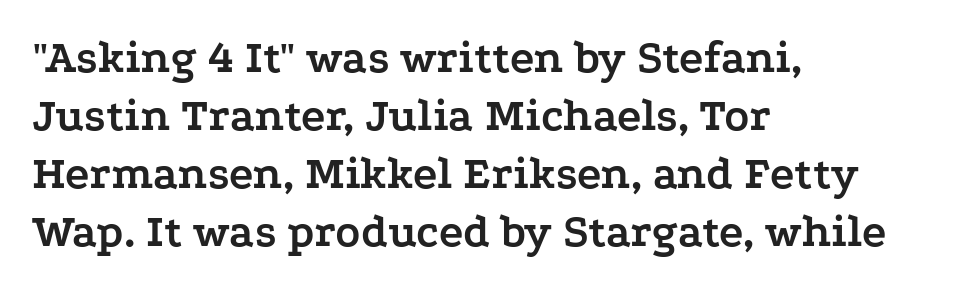
{"serif": "yes", "italic": "no", "bold": "yes", "weight": "semibold", "width": "wide", "stroke_contrast": "low", "x_height": "medium", "monospaced": "no", "underline": "no", "align": "left", "line_spacing": "normal", "line_spacing_ratio": 1.26, "letter_spacing": "normal", "letter_spacing_em": 0.0, "glyph_px": 46}
